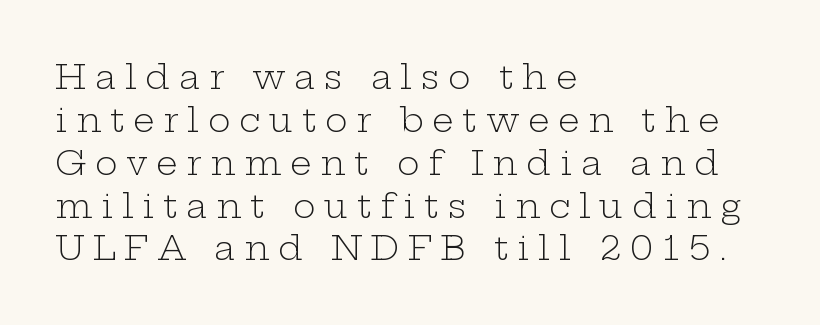
The tracking reads as deliberately expanded to a designer's eye. Posture: vertical. Nobody drew a line under any word here. Unlike a clean sans, this face finishes its strokes with serifs. The space between consecutive lines is moderate. One-word summary of the alignment: left.
